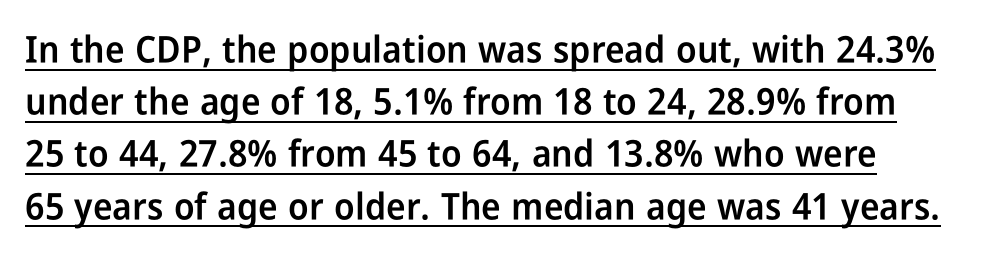
The designer went with a sans here, leaving each stem footless. This sample has the flowing, uneven cadence of proportional lettering. The tracking reads as untouched default to a designer's eye. Baseline-to-baseline distance is the conventional proportion of letter height. A bit beefed up — I'd call it semibold rather than bold.
